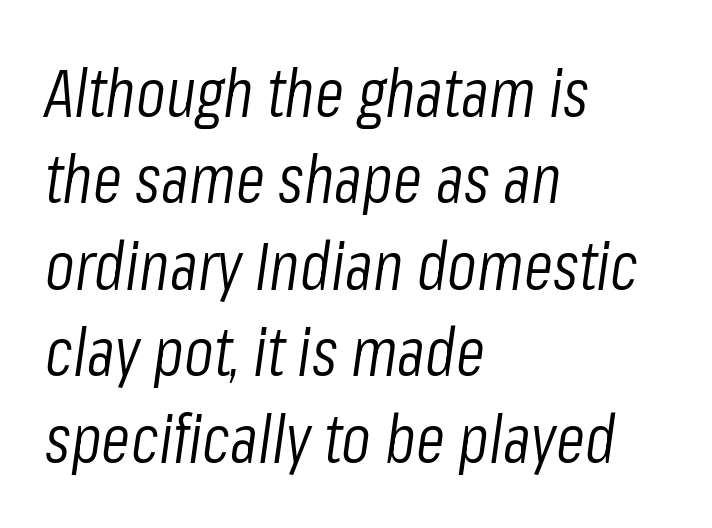
{"italic": "yes", "lean": "right", "slant_degrees": 8, "bold": "no", "weight": "light", "width": "condensed", "stroke_contrast": "low", "x_height": "medium", "monospaced": "no", "underline": "no", "align": "left", "line_spacing": "normal", "line_spacing_ratio": 1.29, "letter_spacing": "normal", "letter_spacing_em": 0.0, "glyph_px": 67}
